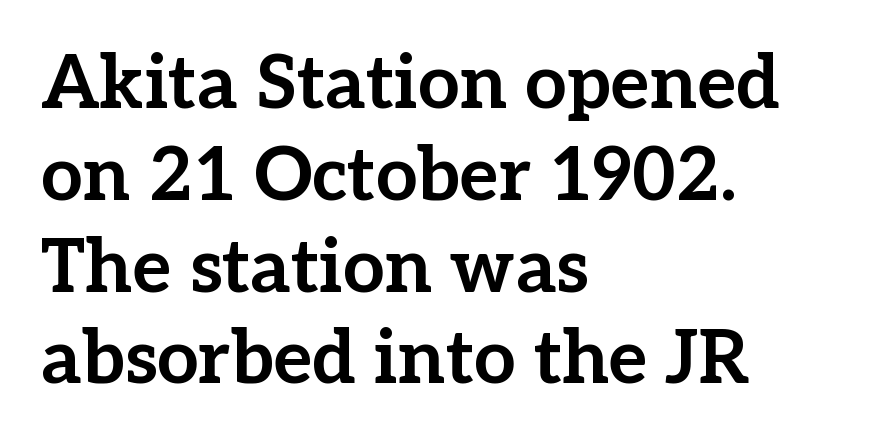
The image shows 74 px bold serif type, upright; set left-aligned, line spacing 1.24x, normal letter spacing, not underlined; low stroke contrast and a medium x-height.
